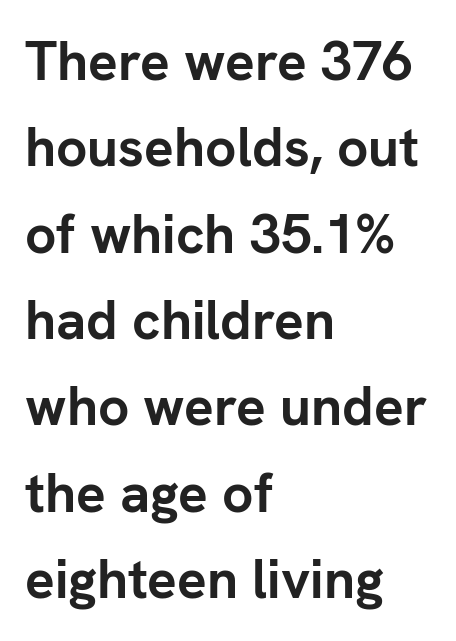
Q: Is the text bold? A: Yes.
Q: Is the text italic (slanted)? A: No, it is upright.
Q: Is the typeface a serif or a sans-serif typeface? A: Sans-serif.
Q: Is the text underlined? A: No.
Q: How is the paragraph aligned? A: Left-aligned.
Q: Is the spacing between letters normal or unusually wide? A: Normal.
Q: Is the spacing between lines tight, normal or loose? A: Normal.
Q: Width (condensed, normal, or wide)? A: Normal.
Q: Stroke contrast? A: Low.
Q: x-height? A: Medium.
Q: Monospaced? A: No.
